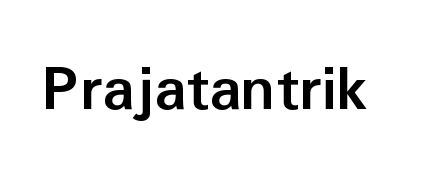
The image shows 67 px semibold sans-serif type, upright; set normal letter spacing, not underlined; low stroke contrast and a medium x-height.
